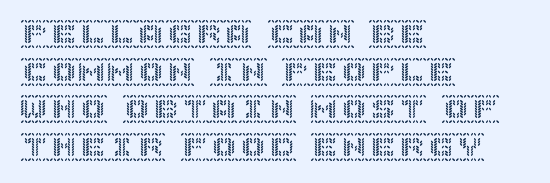
Does the leading feel generous? No, just average. Check the space under the baseline: it is left empty. Every row of glyphs begins at an identical x-position on the left. Do the letters lean? They stand straight. The letters sit at their default tracking, neither squeezed nor spread.
